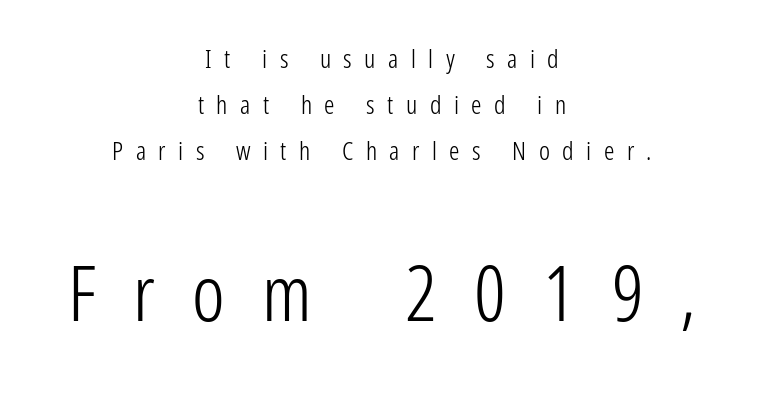
The paragraph shown floats in the horizontal middle. Characters remain perfectly vertical along every line. Caption: expanded tracking, letters set apart. Weight: in the light-to-regular range. Descenders are the only things crossing below the line.
